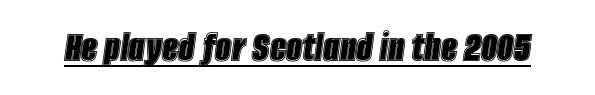
Somebody hit Ctrl+U on this one — the words are underlined. Spacing between characters is what you'd get straight out of the box. Note the varied advance widths — an 'i' is clearly narrower than an 'm'. The rendering applies a slant to the glyphs.
